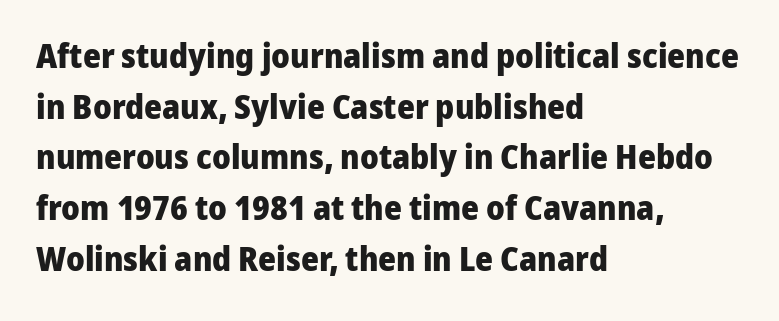
Q: Is the text bold? A: Yes.
Q: Is the text italic (slanted)? A: No, it is upright.
Q: Is the typeface a serif or a sans-serif typeface? A: Sans-serif.
Q: Is the text underlined? A: No.
Q: How is the paragraph aligned? A: Left-aligned.
Q: Is the spacing between letters normal or unusually wide? A: Normal.
Q: Is the spacing between lines tight, normal or loose? A: Normal.
Q: Width (condensed, normal, or wide)? A: Normal.
Q: Stroke contrast? A: Low.
Q: x-height? A: Medium.
Q: Monospaced? A: No.
